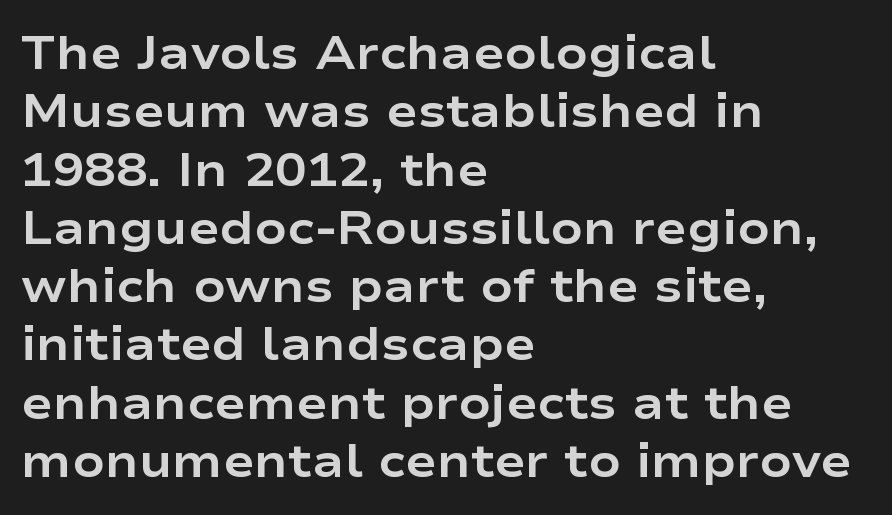
Q: Is the text bold? A: Yes.
Q: Is the text italic (slanted)? A: No, it is upright.
Q: Is the typeface a serif or a sans-serif typeface? A: Sans-serif.
Q: Is the text underlined? A: No.
Q: How is the paragraph aligned? A: Left-aligned.
Q: Is the spacing between letters normal or unusually wide? A: Normal.
Q: Width (condensed, normal, or wide)? A: Wide.
Q: Stroke contrast? A: Low.
Q: x-height? A: Medium.
Q: Monospaced? A: No.
